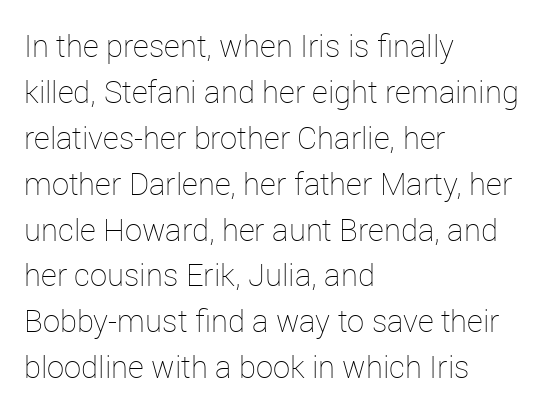
{"italic": "no", "bold": "no", "weight": "thin", "width": "normal", "stroke_contrast": "low", "x_height": "medium", "monospaced": "no", "underline": "no", "align": "left", "line_spacing": "normal", "line_spacing_ratio": 1.48, "letter_spacing": "normal", "letter_spacing_em": 0.0, "glyph_px": 31}
